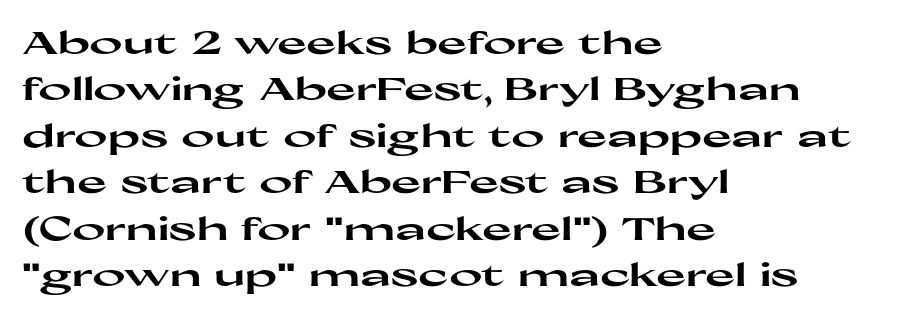
The passage shown is not underscored anywhere. In terms of weight, the rendering is a true, heavy bold. Honestly, the letter spacing is just normal — you wouldn't notice it. In terms of posture, this sample is upright. Vertically, the passage feels balanced, rows spaced as you'd expect.
